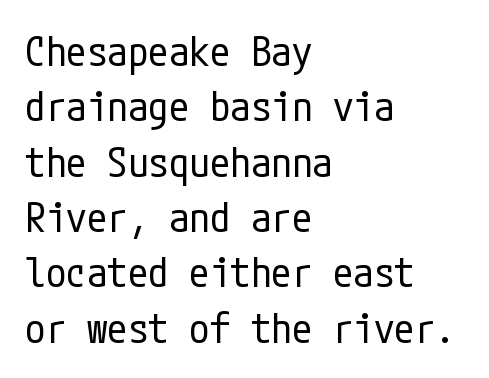
Examine the stroke ends and you'll find no serifs. One glance says typical: line gaps are just what's usual. Characters follow at the spacing the type designer built in. The font is comparable to plain body text, perhaps lighter. The string is rendered with underlining switched off.
